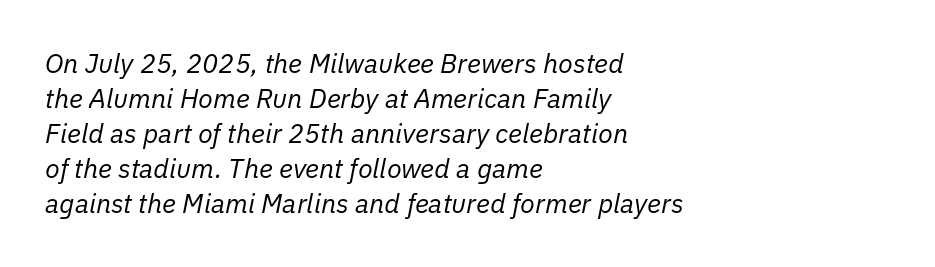
The image shows 27 px text type, italic (leaning right); set left-aligned, normal line spacing (1.3x), normal letter spacing, not underlined.
